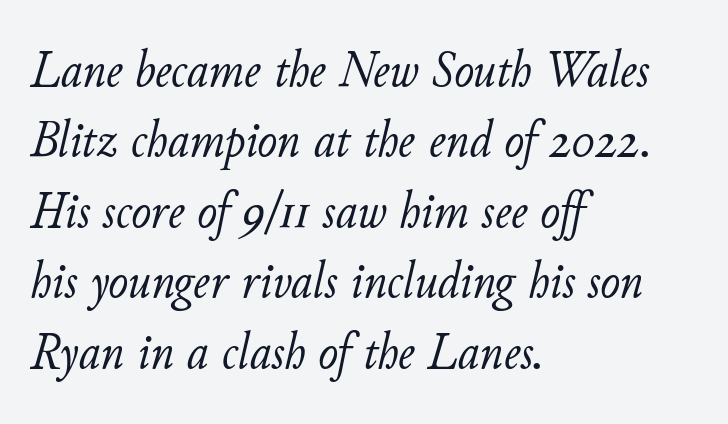
Characters are canted at an angle relative to the baseline's perpendicular. The passage shown is not bold in any degree. Varying glyph widths throughout — classic text-font behaviour. The typesetter chose a ragged-right arrangement here.
